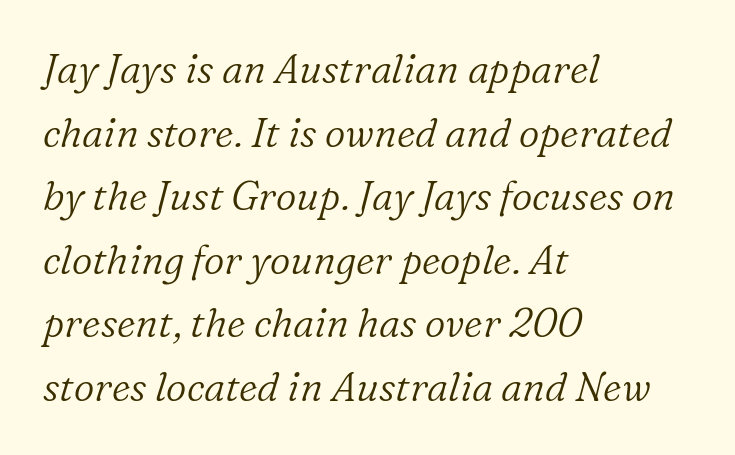
The typography opts for an oblique posture over an upright one. Vertical spacing — default. Teacher's note: observe the even left margin — that is flush-left alignment. Think of a printed novel: that variable character pitch is what you see here. Bare-footed words on every line. Little horizontal feet cap the strokes, marking this as serif type.
